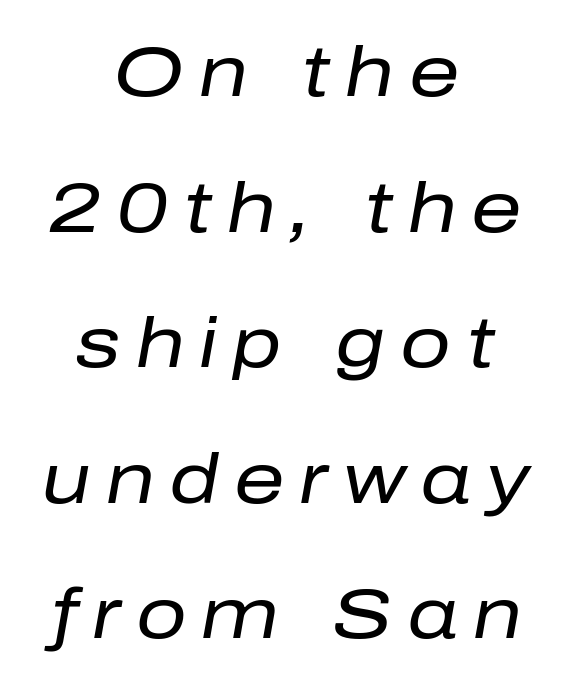
The image shows 71 px regular-weight type, italic (leaning right); set centered, loose line spacing (1.91x), unusually wide letter spacing (+0.21 em), not underlined; low stroke contrast and a medium x-height.
